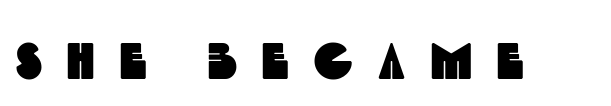
Q: Is the typeface a serif or a sans-serif typeface? A: Sans-serif.
Q: Is the text underlined? A: No.
Q: Is the spacing between letters normal or unusually wide? A: Unusually wide.
Q: Width (condensed, normal, or wide)? A: Condensed.
Q: x-height? A: Large.
Q: Monospaced? A: No.
